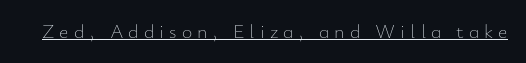
The image shows 20 px text type, upright; set unusually wide letter spacing (+0.25 em), underlined.
